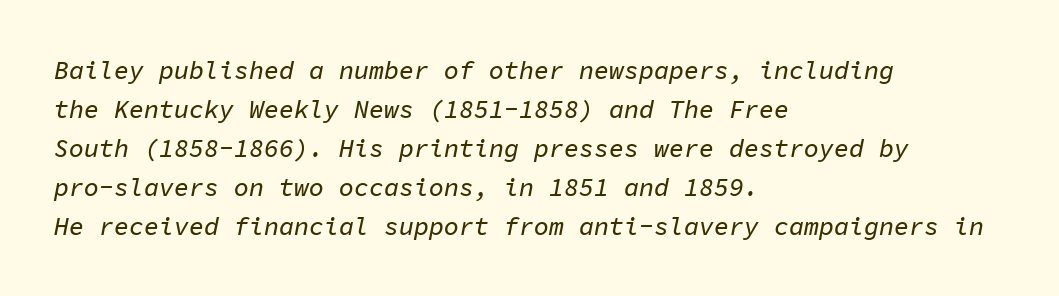
{"italic": "yes", "lean": "right", "slant_degrees": 11, "underline": "no", "align": "left", "line_spacing": "normal", "line_spacing_ratio": 1.56, "letter_spacing": "normal", "letter_spacing_em": 0.0, "glyph_px": 25}
